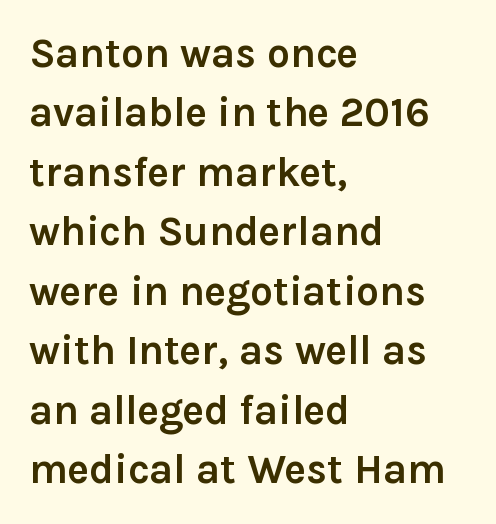
The image shows 41 px semibold sans-serif type, upright; set left-aligned, normal line spacing (1.45x), normal letter spacing, not underlined; a medium x-height.
